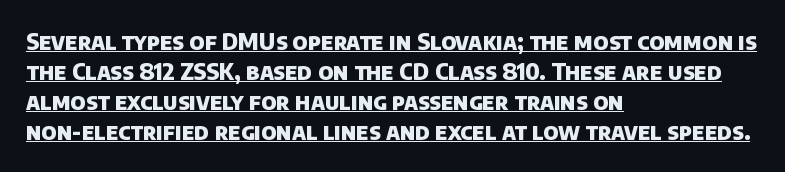
The image shows 23 px bold type; set left-aligned, normal line spacing (1.3x), normal letter spacing, underlined.
